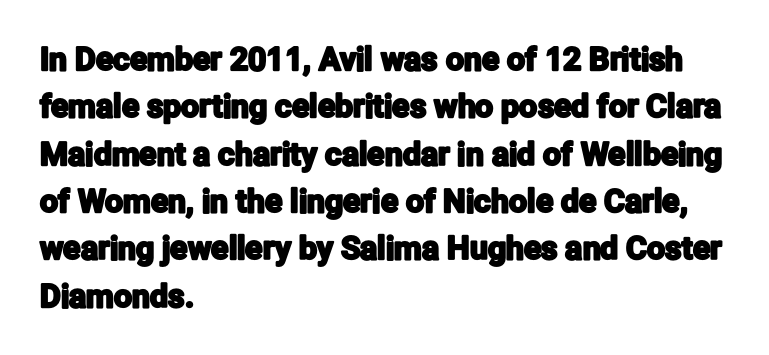
{"serif": "no", "italic": "no", "width": "condensed", "stroke_contrast": "low", "x_height": "medium", "monospaced": "no", "underline": "no", "align": "left", "line_spacing": "normal", "line_spacing_ratio": 1.48, "letter_spacing": "normal", "letter_spacing_em": 0.0, "glyph_px": 32}
